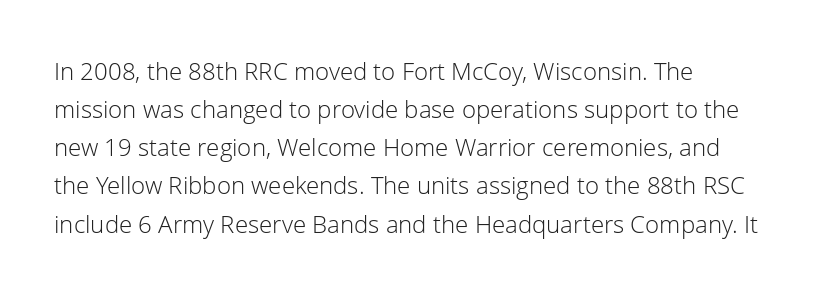
{"italic": "no", "bold": "no", "underline": "no", "line_spacing": "normal", "line_spacing_ratio": 1.59, "letter_spacing": "normal", "letter_spacing_em": 0.0, "glyph_px": 24}
